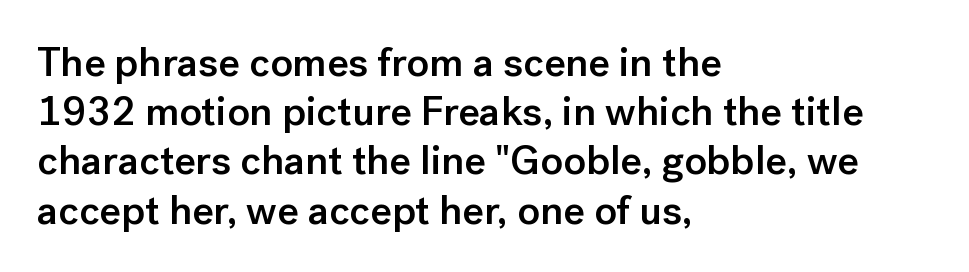
{"serif": "no", "italic": "no", "bold": "semi", "weight": "semibold", "width": "normal", "stroke_contrast": "low", "x_height": "medium", "monospaced": "no", "underline": "no", "align": "left", "line_spacing_ratio": 1.2, "letter_spacing": "normal", "letter_spacing_em": 0.0, "glyph_px": 41}
